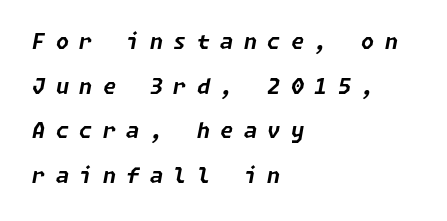
Q: Is the text bold? A: Yes.
Q: Is the text italic (slanted)? A: Yes, it leans right by about 11 degrees.
Q: Is the text underlined? A: No.
Q: How is the paragraph aligned? A: Left-aligned.
Q: Is the spacing between letters normal or unusually wide? A: Unusually wide.
Q: Is the spacing between lines tight, normal or loose? A: Loose.
